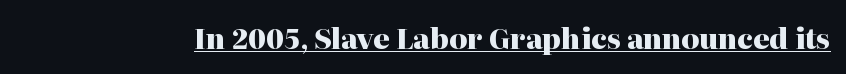
This sample carries an underscore along the baseline area. Ordinary non-slanted type is in use. Proportional: the letters do not fall into vertical columns. Unlike a clean sans, this face finishes its strokes with serifs.
